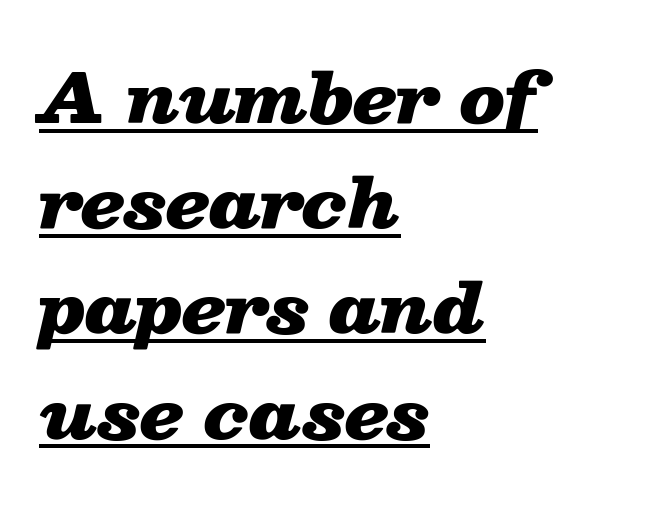
The image shows 67 px heavy, wide type, italic (leaning right); set left-aligned, normal line spacing (1.57x), normal letter spacing, underlined; low stroke contrast and a medium x-height.
